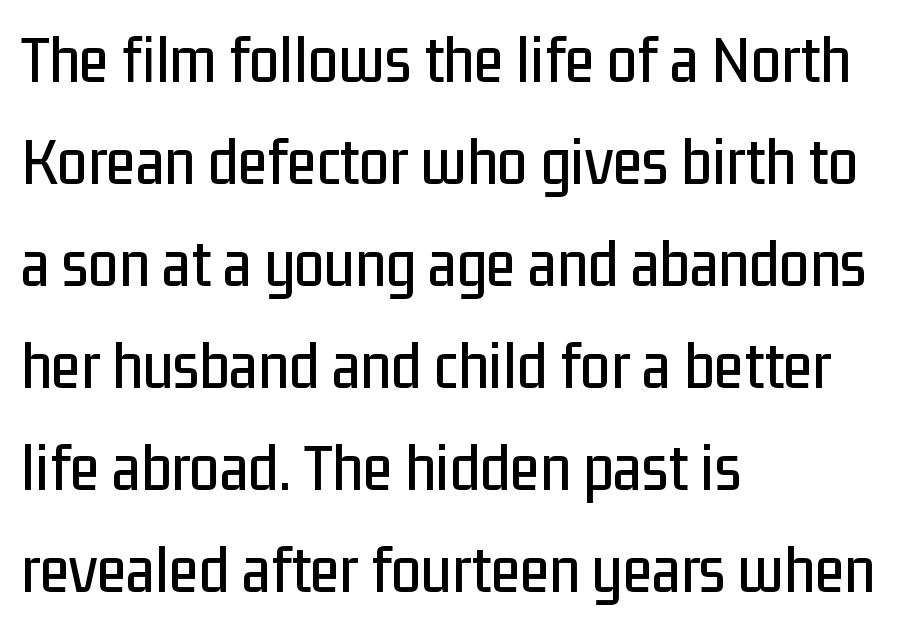
The image shows 68 px condensed sans-serif type, upright; set left-aligned, normal line spacing (1.5x), normal letter spacing, not underlined; low stroke contrast and a medium x-height.
